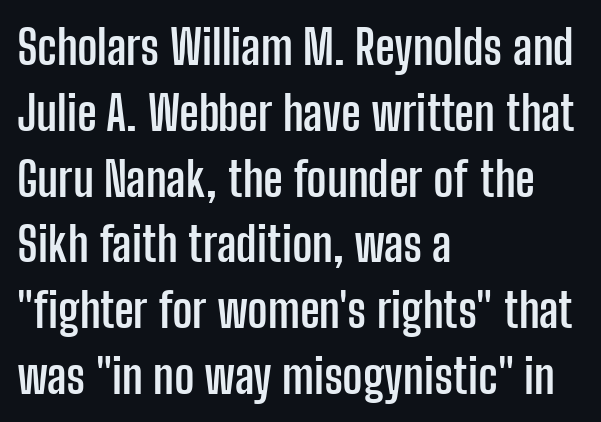
{"serif": "no", "italic": "no", "bold": "yes", "weight": "semibold", "width": "condensed", "stroke_contrast": "low", "x_height": "medium", "monospaced": "no", "underline": "no", "align": "left", "line_spacing": "normal", "line_spacing_ratio": 1.37, "letter_spacing": "normal", "letter_spacing_em": 0.0, "glyph_px": 48}
